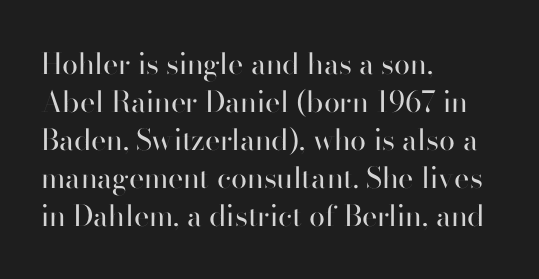
{"serif": "no", "italic": "no", "bold": "no", "weight": "regular", "width": "normal", "stroke_contrast": "high", "x_height": "small", "monospaced": "no", "underline": "no", "align": "left", "line_spacing": "normal", "line_spacing_ratio": 1.31, "letter_spacing": "normal", "letter_spacing_em": 0.0, "glyph_px": 29}
